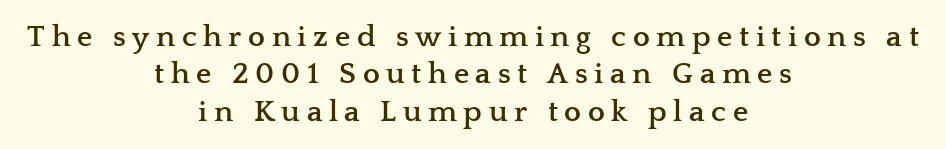
{"serif": "yes", "italic": "no", "bold": "yes", "weight": "semibold", "width": "wide", "stroke_contrast": "low", "x_height": "medium", "monospaced": "no", "underline": "no", "align": "center", "line_spacing": "normal", "line_spacing_ratio": 1.25, "letter_spacing": "wide", "letter_spacing_em": 0.22, "glyph_px": 30}
